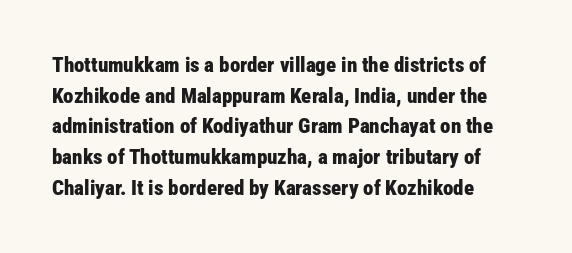
The vertical gap from one line to the next is medium. There is no visible air inserted between adjacent glyphs. Designer's note — italics off, roman on. Every letter is thick-stroked: bold, no question. Unmarked baselines from the first word to the last.
